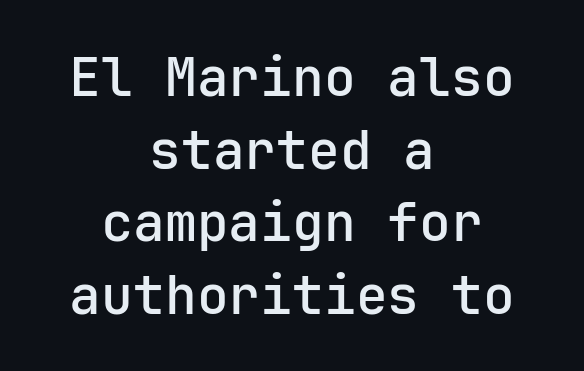
Vertically, the passage feels balanced, rows spaced as you'd expect. Inter-character spacing is left at the font's built-in metrics. Is this a fixed-width face? Yes — each glyph sits in an identical cell. You can tell it's not italic because the verticals are truly vertical. Type without underlining. Does the type have serifs? No, each stem ends abruptly.
